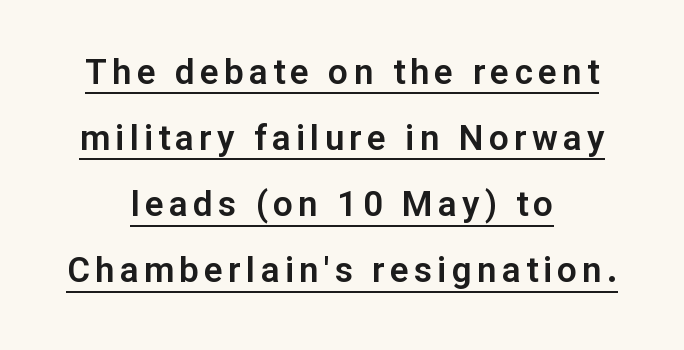
The image shows 35 px sans-serif type, upright; set centered, line spacing 1.89x, underlined; low stroke contrast and a medium x-height.
